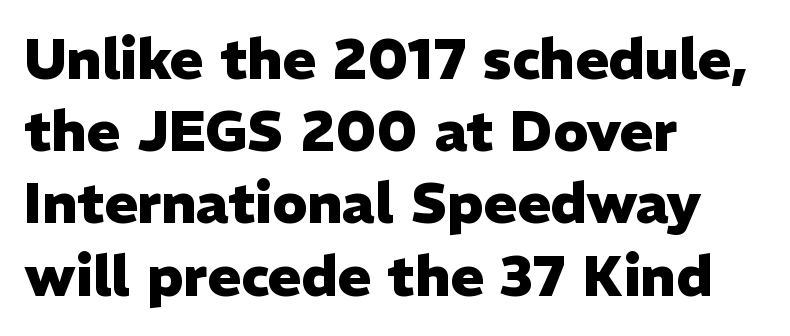
{"serif": "no", "italic": "no", "bold": "yes", "weight": "heavy", "width": "normal", "stroke_contrast": "low", "x_height": "medium", "monospaced": "no", "underline": "no", "align": "left", "line_spacing": "normal", "line_spacing_ratio": 1.29, "letter_spacing": "normal", "letter_spacing_em": 0.0, "glyph_px": 56}
